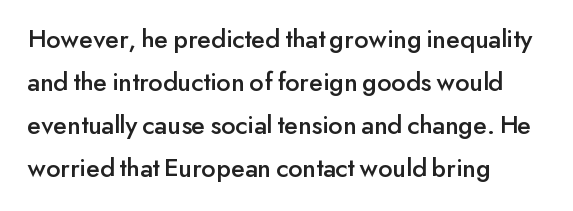
{"italic": "no", "underline": "no", "align": "left", "line_spacing": "normal", "line_spacing_ratio": 1.59, "letter_spacing": "normal", "letter_spacing_em": 0.0, "glyph_px": 27}
